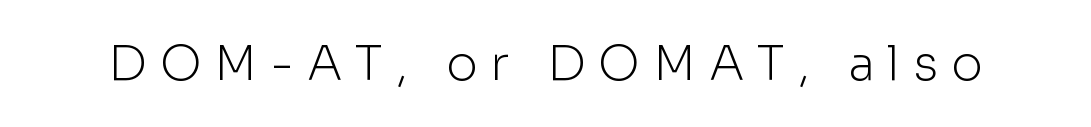
Q: Is the text bold? A: No.
Q: Is the text italic (slanted)? A: No, it is upright.
Q: Is the typeface a serif or a sans-serif typeface? A: Sans-serif.
Q: Is the text underlined? A: No.
Q: Is the spacing between letters normal or unusually wide? A: Unusually wide.
Q: Width (condensed, normal, or wide)? A: Normal.
Q: Stroke contrast? A: Low.
Q: x-height? A: Medium.
Q: Monospaced? A: No.
